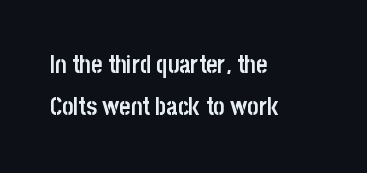
{"italic": "no", "bold": "yes", "underline": "no", "align": "left", "line_spacing_ratio": 1.73, "letter_spacing": "normal", "letter_spacing_em": 0.0, "glyph_px": 24}
